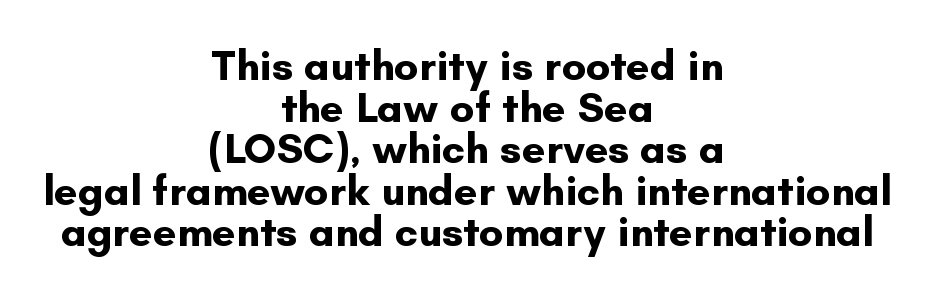
The image shows 42 px bold sans-serif type, upright; set centered, tight line spacing (0.99x), normal letter spacing, not underlined; low stroke contrast and a small x-height.
